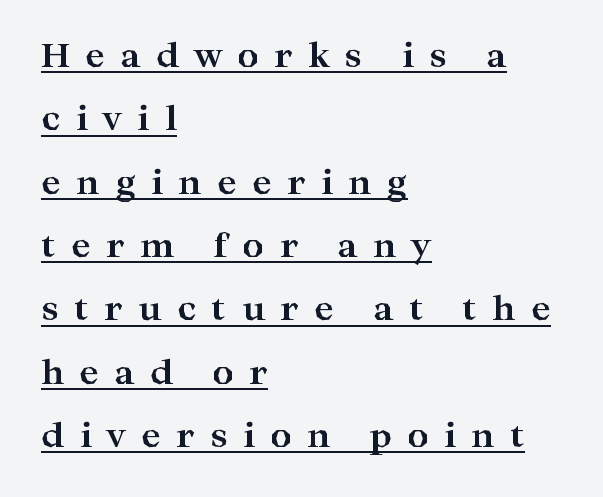
Q: Is the text bold? A: Yes.
Q: Is the text italic (slanted)? A: No, it is upright.
Q: Is the typeface a serif or a sans-serif typeface? A: Serif.
Q: Is the text underlined? A: Yes.
Q: How is the paragraph aligned? A: Left-aligned.
Q: Is the spacing between letters normal or unusually wide? A: Unusually wide.
Q: Is the spacing between lines tight, normal or loose? A: Loose.
Q: Width (condensed, normal, or wide)? A: Wide.
Q: Stroke contrast? A: High.
Q: x-height? A: Medium.
Q: Monospaced? A: No.
